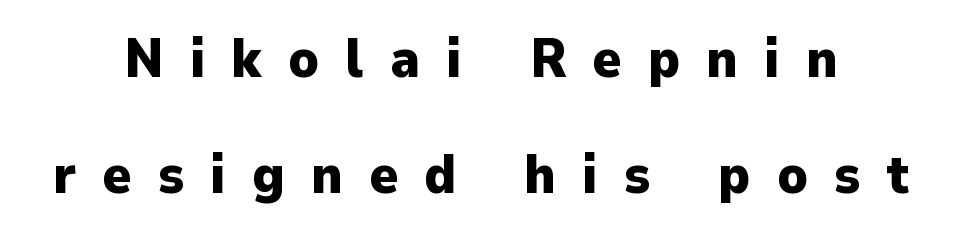
{"serif": "no", "italic": "no", "bold": "yes", "weight": "heavy", "width": "normal", "stroke_contrast": "low", "x_height": "medium", "monospaced": "no", "underline": "no", "line_spacing": "loose", "line_spacing_ratio": 2.14, "letter_spacing": "wide", "letter_spacing_em": 0.49, "glyph_px": 54}
